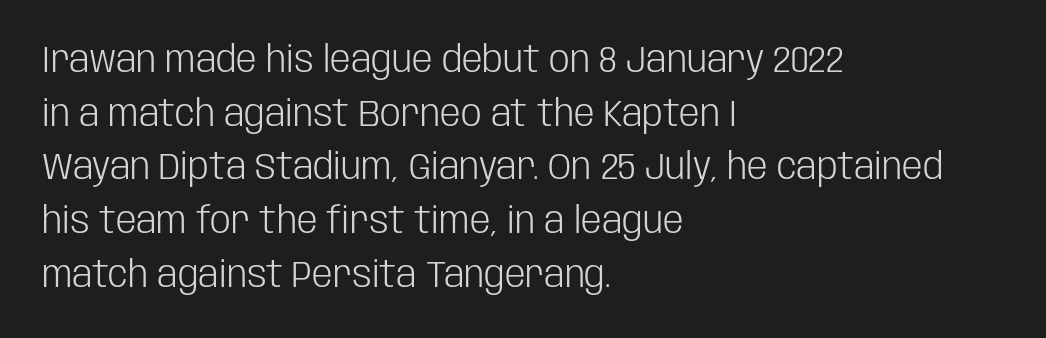
{"serif": "no", "italic": "no", "bold": "no", "weight": "light", "width": "condensed", "stroke_contrast": "low", "x_height": "large", "monospaced": "no", "underline": "no", "align": "left", "line_spacing": "normal", "line_spacing_ratio": 1.45, "letter_spacing": "normal", "letter_spacing_em": 0.0, "glyph_px": 37}
